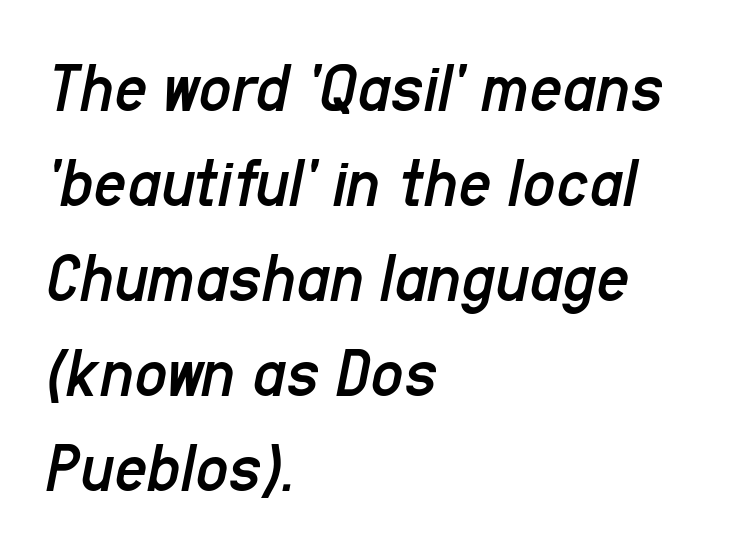
The image shows 72 px regular-weight, condensed type, italic (leaning right); set left-aligned, normal line spacing (1.32x), normal letter spacing, not underlined; low stroke contrast and a medium x-height.
